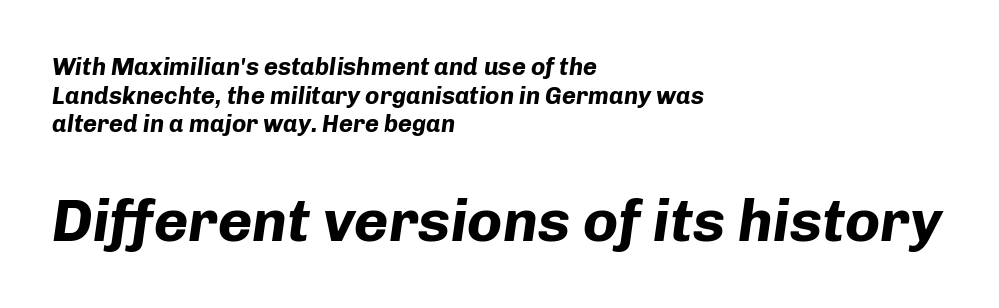
Q: Is the text bold? A: Yes.
Q: Is the text italic (slanted)? A: Yes, it leans right by about 8 degrees.
Q: Is the text underlined? A: No.
Q: How is the paragraph aligned? A: Left-aligned.
Q: Is the spacing between letters normal or unusually wide? A: Normal.
Q: Which block of text is set in a larger size, the first (top) or the second (bottom)? A: The second (bottom) one.
Q: Width (condensed, normal, or wide)? A: Normal.
Q: Stroke contrast? A: Low.
Q: x-height? A: Medium.
Q: Monospaced? A: No.
